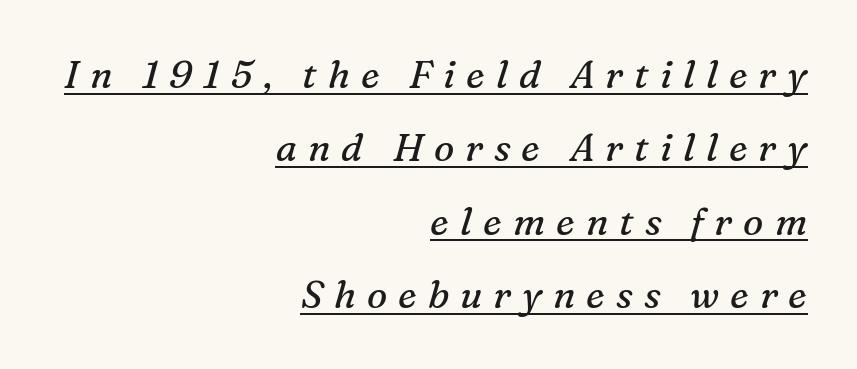
The image shows 38 px regular-weight serif type, italic (leaning right); set right-aligned, loose line spacing (1.93x), unusually wide letter spacing (+0.29 em), underlined; medium stroke contrast and a medium x-height.
